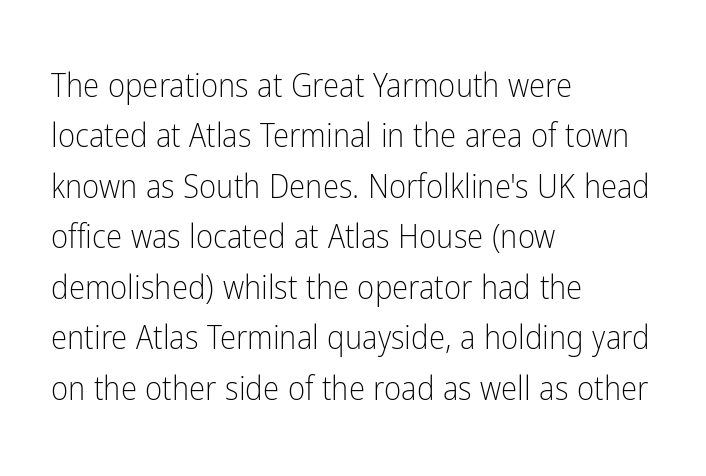
Counters stay open thanks to moderate or lighter strokes. Tracking here is standard; glyphs follow each other at the usual distance. Note the varied advance widths — an 'i' is clearly narrower than an 'm'. A bare baseline throughout the passage. Casual observation: everything's shoved over to the left.
